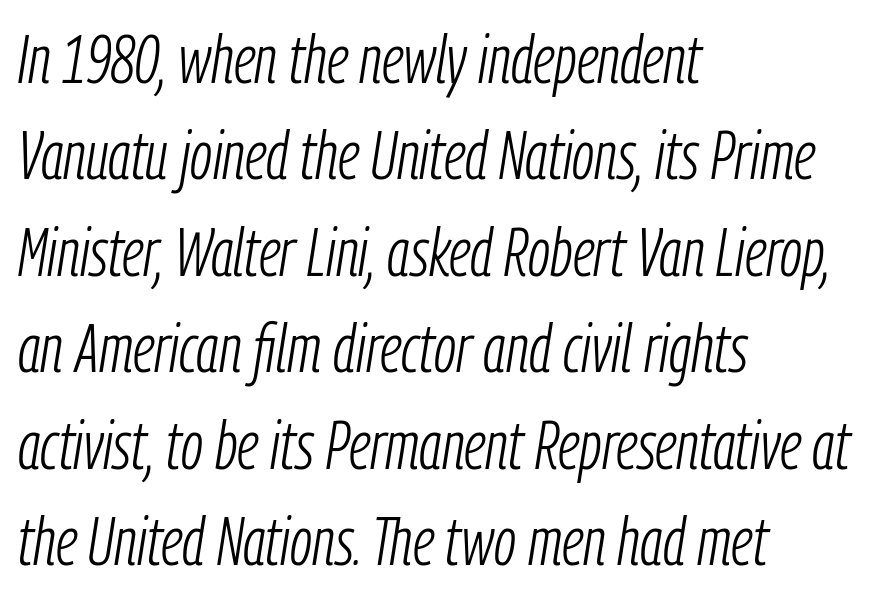
The image shows 67 px light, condensed type, italic (leaning right); set left-aligned, normal line spacing (1.44x), normal letter spacing, not underlined; low stroke contrast and a medium x-height.
